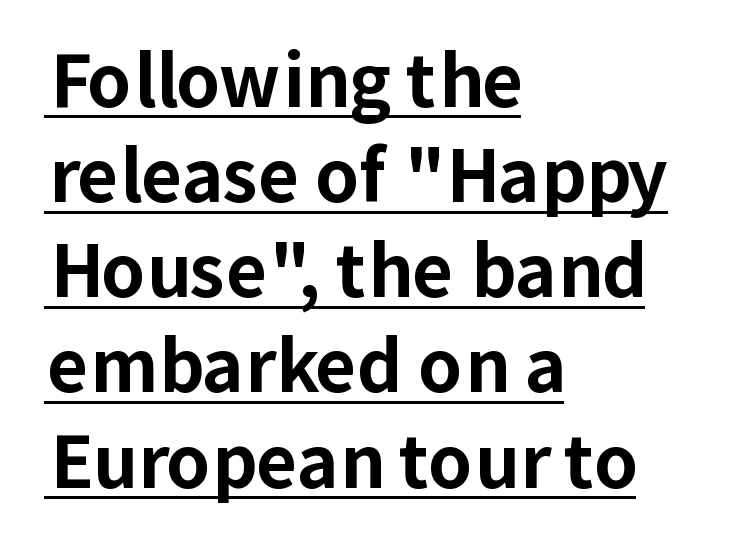
The image shows 71 px bold sans-serif type, upright; set left-aligned, normal line spacing (1.34x), normal letter spacing, underlined; low stroke contrast and a medium x-height.
